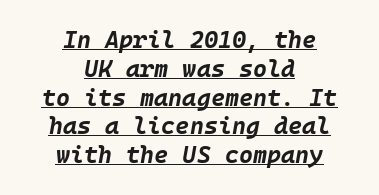
{"italic": "yes", "lean": "right", "slant_degrees": 10, "bold": "yes", "underline": "yes", "align": "center", "line_spacing_ratio": 1.2, "letter_spacing": "normal", "letter_spacing_em": 0.0, "glyph_px": 24}
